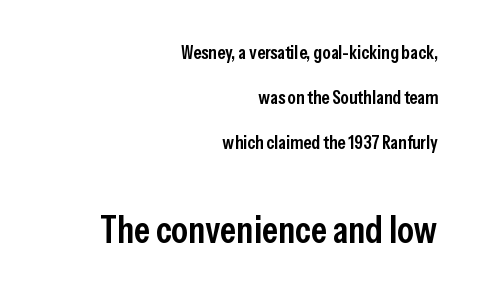
{"serif": "no", "italic": "no", "bold": "semi", "weight": "semibold", "width": "condensed", "stroke_contrast": "low", "x_height": "medium", "monospaced": "no", "underline": "no", "align": "right", "line_spacing": "loose", "line_spacing_ratio": 2.38, "letter_spacing": "normal", "letter_spacing_em": 0.0, "larger_block": "second", "size_ratio": 2.0, "glyph_px": 38}
